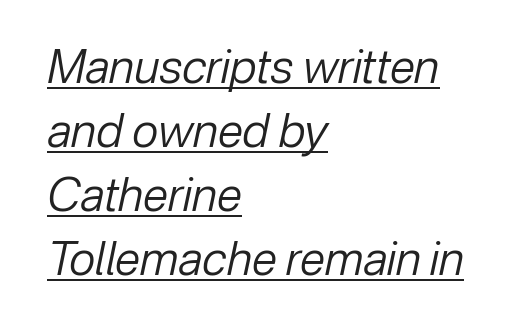
The image shows 46 px regular-weight type, italic (leaning right); set left-aligned, normal line spacing (1.39x), normal letter spacing, underlined; low stroke contrast and a medium x-height.
